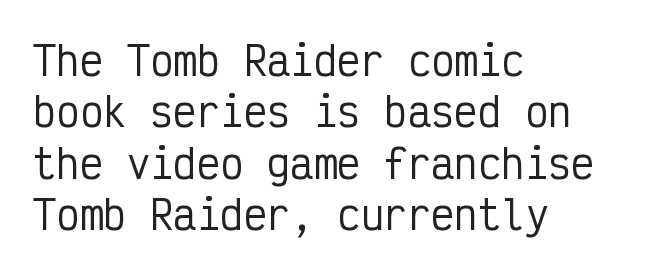
The image shows 39 px condensed sans-serif type, upright, monospaced; set left-aligned, normal line spacing (1.32x), normal letter spacing, not underlined; low stroke contrast and a medium x-height.
